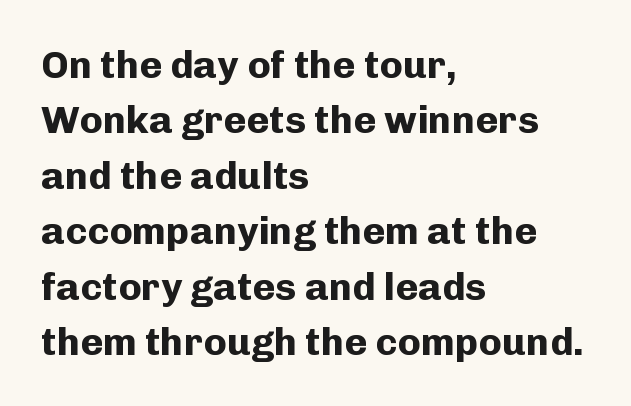
The image shows 39 px bold sans-serif type, upright; set left-aligned, normal line spacing (1.42x), normal letter spacing, not underlined; low stroke contrast and a medium x-height.
